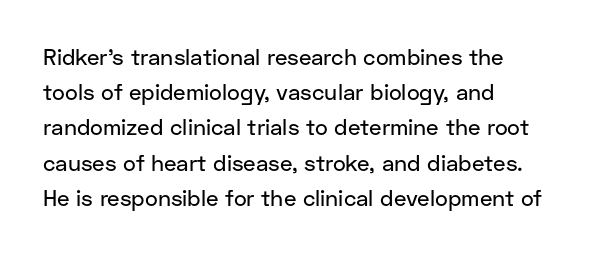
The image shows 22 px text type, upright; set left-aligned, normal line spacing (1.6x), normal letter spacing, not underlined.
